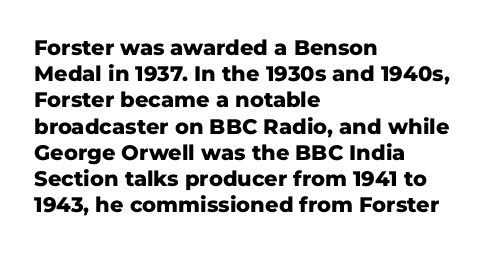
Q: Is the text bold? A: Yes.
Q: Is the text italic (slanted)? A: No, it is upright.
Q: Is the text underlined? A: No.
Q: How is the paragraph aligned? A: Left-aligned.
Q: Is the spacing between letters normal or unusually wide? A: Normal.
Q: Is the spacing between lines tight, normal or loose? A: Normal.
